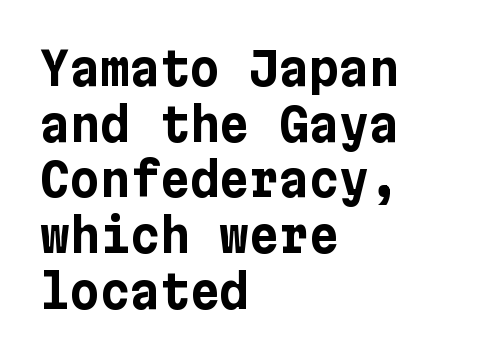
Typographically, this falls in the sans-serif category. The paragraph shown leans on its left margin. Standard letterfit; no display-style spreading of the glyphs. Strokes here are thick enough to call this a true bold. The space beneath each line is pristine and unruled.
